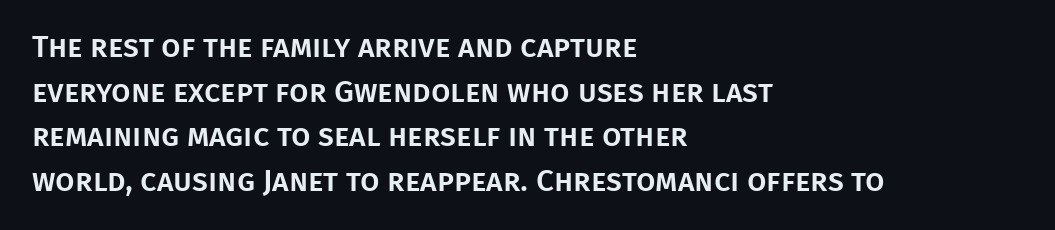
Line starts are locked; line ends wander. The line-height multiplier appears to be the usual default. The rendering keeps characters at their native spacing. Looks like regular typesetting: each glyph gets only the width it needs. Only glyphs here, with clear space below each row. Nope, no serifs anywhere on these letters.
